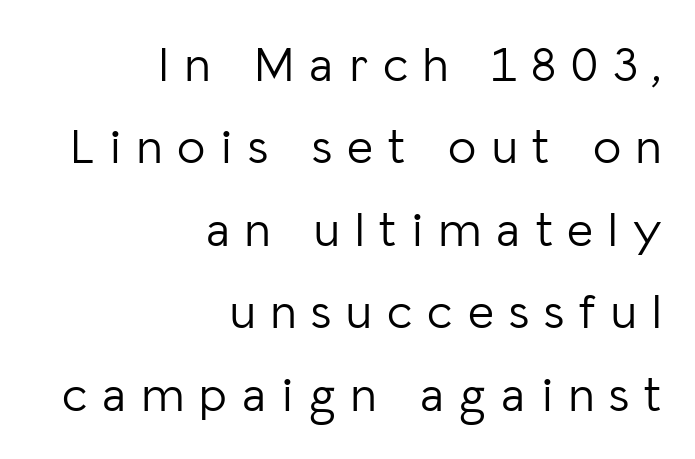
The image shows 50 px light sans-serif type, upright; set right-aligned, normal line spacing (1.65x), unusually wide letter spacing (+0.3 em), not underlined; low stroke contrast and a medium x-height.
